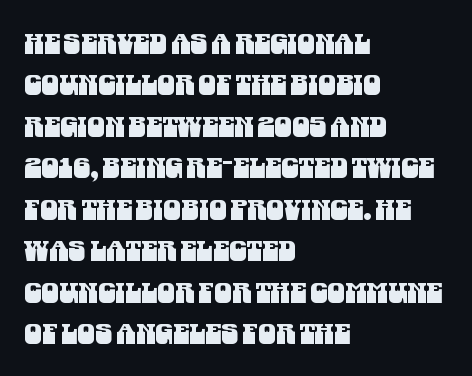
{"serif": "no", "width": "condensed", "stroke_contrast": "medium", "x_height": "large", "monospaced": "no", "underline": "no", "align": "left", "line_spacing": "normal", "line_spacing_ratio": 1.48, "letter_spacing": "normal", "letter_spacing_em": 0.0, "glyph_px": 28}
